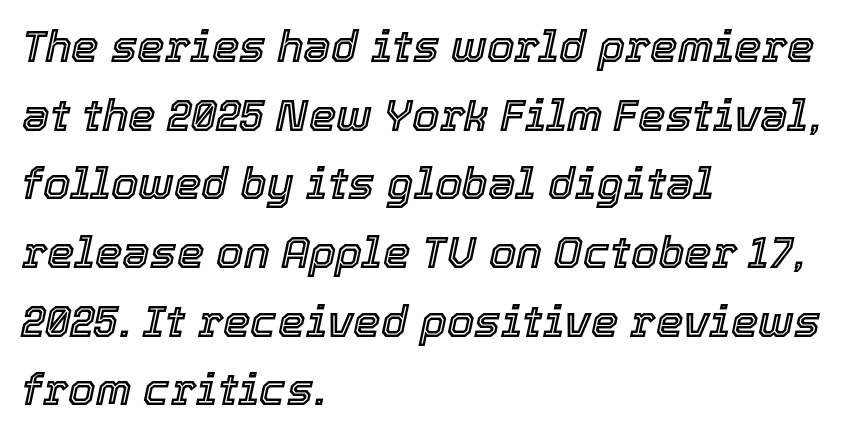
Q: Is the text italic (slanted)? A: Yes, it leans right by about 12 degrees.
Q: Is the text underlined? A: No.
Q: How is the paragraph aligned? A: Left-aligned.
Q: Is the spacing between letters normal or unusually wide? A: Normal.
Q: Is the spacing between lines tight, normal or loose? A: Normal.
Q: Width (condensed, normal, or wide)? A: Normal.
Q: x-height? A: Medium.
Q: Monospaced? A: No.
